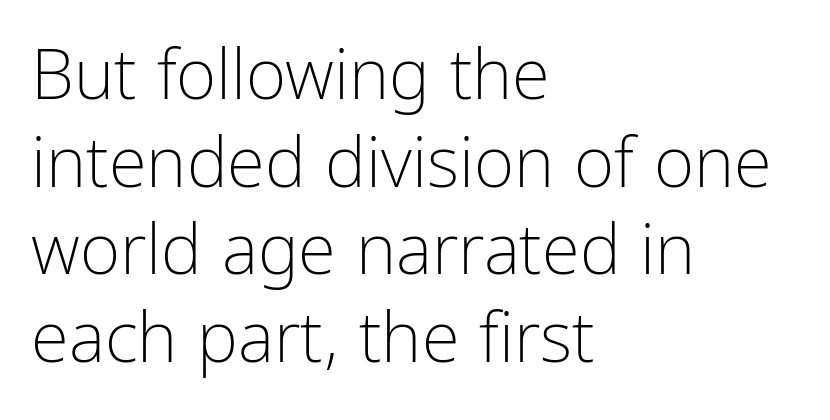
The image shows 69 px light, condensed sans-serif type, upright; set left-aligned, normal line spacing (1.27x), normal letter spacing, not underlined; low stroke contrast and a medium x-height.
